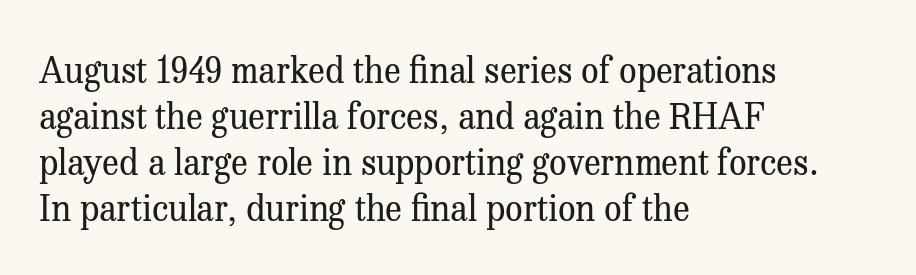
The image shows 35 px regular-weight serif type, upright; set left-aligned, normal line spacing (1.31x), normal letter spacing, not underlined; medium stroke contrast and a medium x-height.
